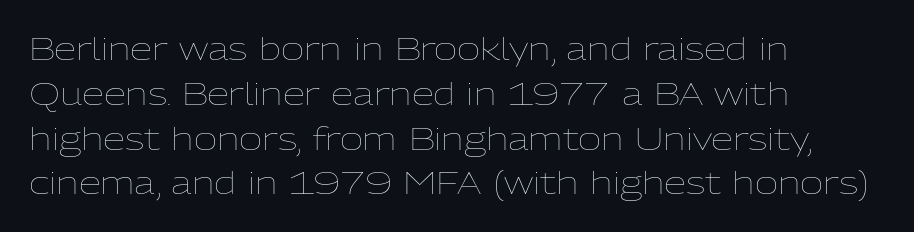
The image shows 32 px thin type, upright; set left-aligned, normal line spacing (1.4x), normal letter spacing, not underlined; low stroke contrast and a medium x-height.
